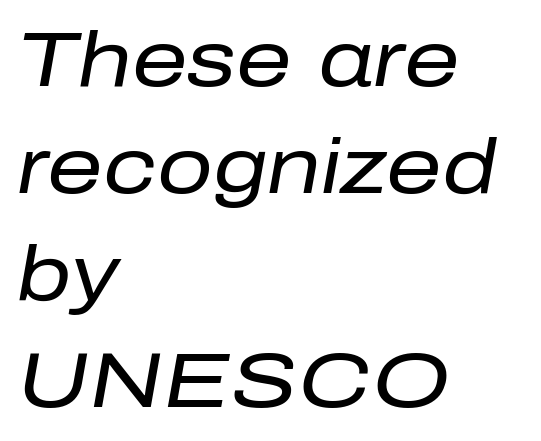
The image shows 78 px regular-weight type, italic (leaning right); set left-aligned, normal line spacing (1.37x), normal letter spacing, not underlined; low stroke contrast and a medium x-height.
